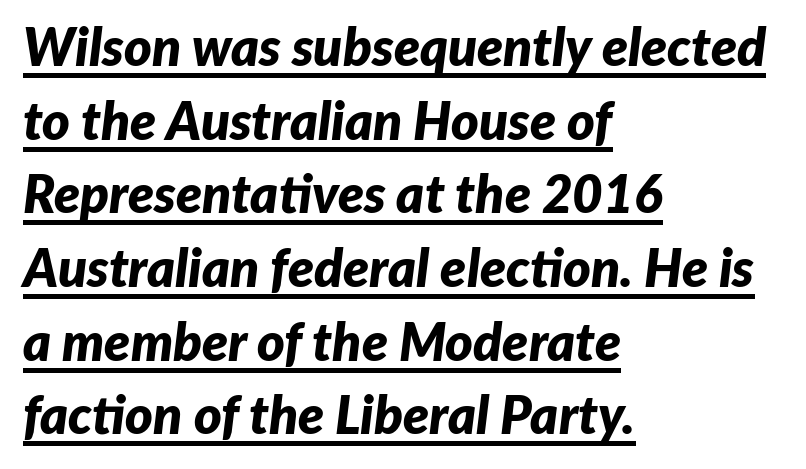
The rendering uses a moderate line-height, typical for paragraphs. The specimen includes a rule beneath the text block's lines. The passage shown has conventional tracking throughout. This sample has the flowing, uneven cadence of proportional lettering. The lines in this sample share a left origin and differ only in where they stop. A typesetter would mark this as italic.
